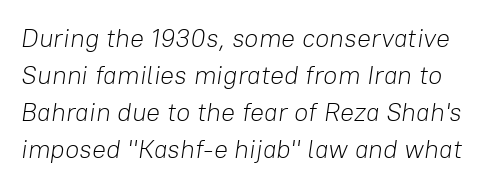
Q: Is the text bold? A: No.
Q: Is the text italic (slanted)? A: Yes, it leans right by about 8 degrees.
Q: Is the text underlined? A: No.
Q: Is the spacing between letters normal or unusually wide? A: Normal.
Q: Is the spacing between lines tight, normal or loose? A: Normal.
